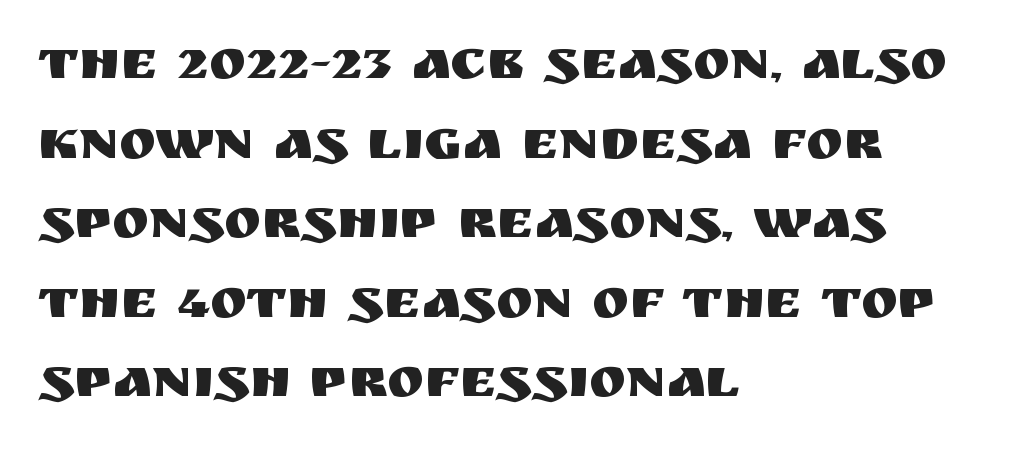
Q: Is the text italic (slanted)? A: No, it is upright.
Q: Is the typeface a serif or a sans-serif typeface? A: Sans-serif.
Q: Is the text underlined? A: No.
Q: How is the paragraph aligned? A: Left-aligned.
Q: Is the spacing between letters normal or unusually wide? A: Normal.
Q: Is the spacing between lines tight, normal or loose? A: Normal.
Q: Width (condensed, normal, or wide)? A: Normal.
Q: Stroke contrast? A: Medium.
Q: x-height? A: Large.
Q: Monospaced? A: No.
